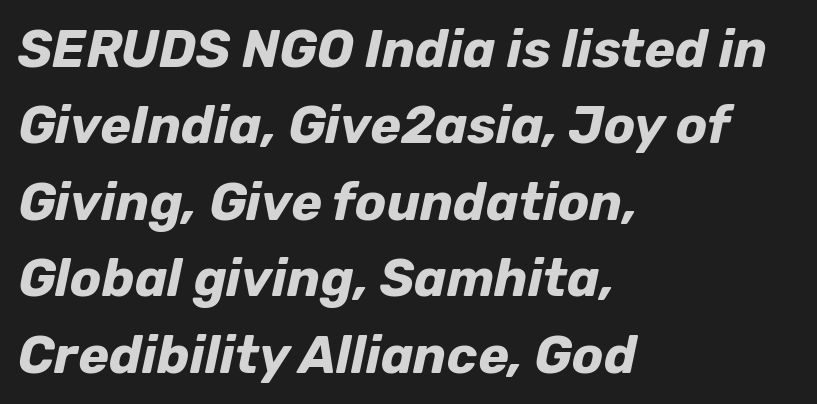
{"italic": "yes", "lean": "right", "slant_degrees": 12, "bold": "yes", "weight": "bold", "width": "normal", "stroke_contrast": "low", "x_height": "medium", "monospaced": "no", "underline": "no", "align": "left", "line_spacing": "normal", "line_spacing_ratio": 1.47, "letter_spacing": "normal", "letter_spacing_em": 0.0, "glyph_px": 52}
